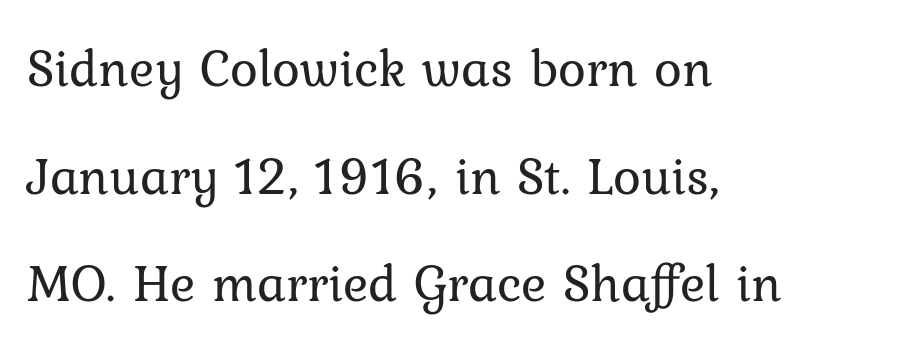
The image shows 53 px regular-weight serif type, upright; set left-aligned, loose line spacing (2.03x), normal letter spacing, not underlined; low stroke contrast and a medium x-height.
